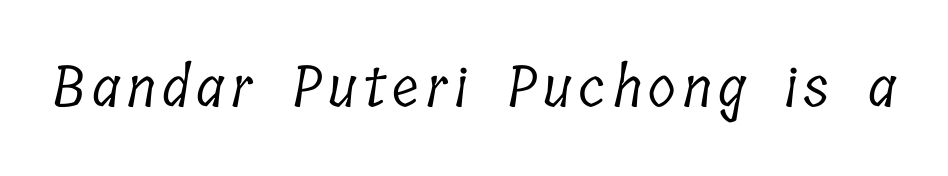
Regarding serifs, this sample has them. The string is rendered with underlining switched off. Proportional: the letters do not fall into vertical columns. No extra ink here — the face is not bold.
